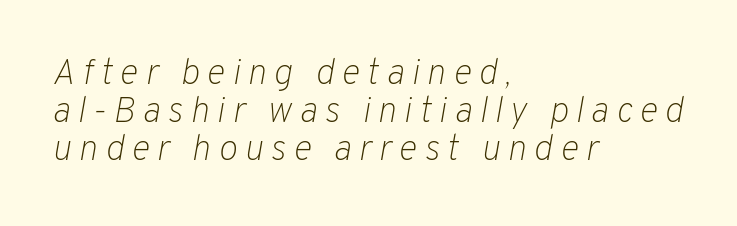
Designer's note — italics engaged. Leading is clearly below the norm, producing a dense column. This sample has the flowing, uneven cadence of proportional lettering. Inter-character spacing is expanded well beyond the font's built-in metrics.
